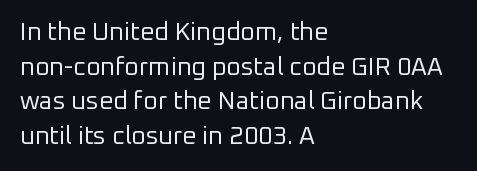
{"italic": "no", "bold": "no", "underline": "no", "align": "left", "line_spacing": "normal", "line_spacing_ratio": 1.39, "letter_spacing": "normal", "letter_spacing_em": 0.0, "glyph_px": 25}
